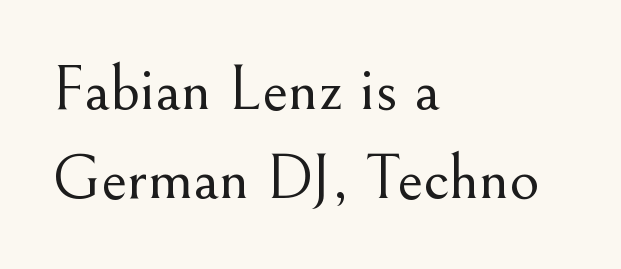
Q: Is the text bold? A: No.
Q: Is the text italic (slanted)? A: No, it is upright.
Q: Is the typeface a serif or a sans-serif typeface? A: Serif.
Q: Is the text underlined? A: No.
Q: How is the paragraph aligned? A: Left-aligned.
Q: Is the spacing between letters normal or unusually wide? A: Normal.
Q: Is the spacing between lines tight, normal or loose? A: Normal.
Q: Width (condensed, normal, or wide)? A: Normal.
Q: Stroke contrast? A: Medium.
Q: x-height? A: Small.
Q: Monospaced? A: No.
